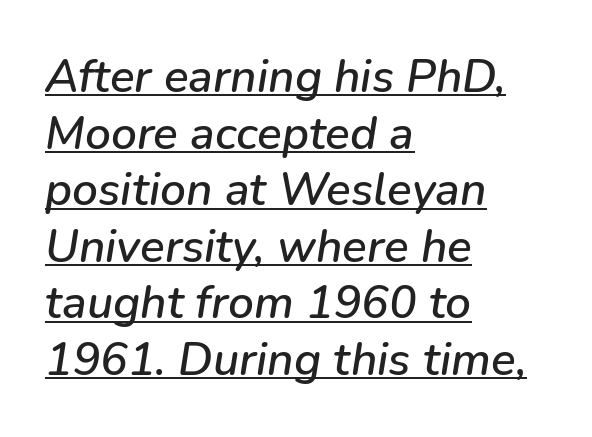
The letterforms sit shoulder to shoulder at normal distance. The passage shown leans; its letterforms are oblique. A continuous stroke trails under the words, as in a hyperlink. The paragraph shown leans on its left margin. This sample has the flowing, uneven cadence of proportional lettering.
